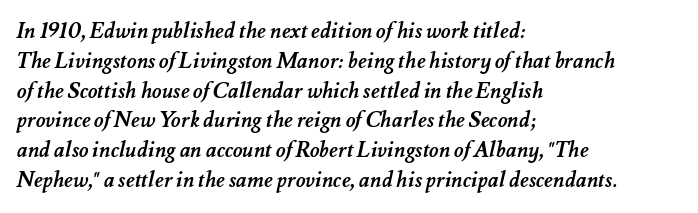
{"bold": "yes", "underline": "no", "align": "left", "line_spacing": "normal", "line_spacing_ratio": 1.42, "letter_spacing": "normal", "letter_spacing_em": 0.0, "glyph_px": 21}
